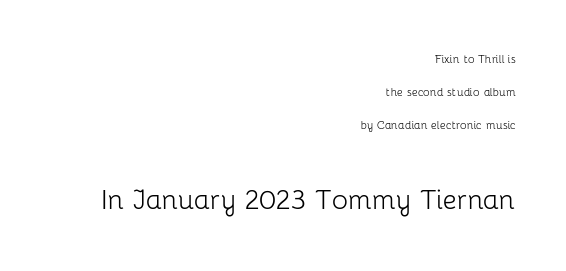
A typesetter would call this zero additional tracking. The type family on display is of the sans-serif kind. Do the characters align in a grid? No, the font is proportional. The block sitting lower on the canvas is the one with enlarged characters. Airy leading. The face looks like a standard text weight, possibly lighter.
